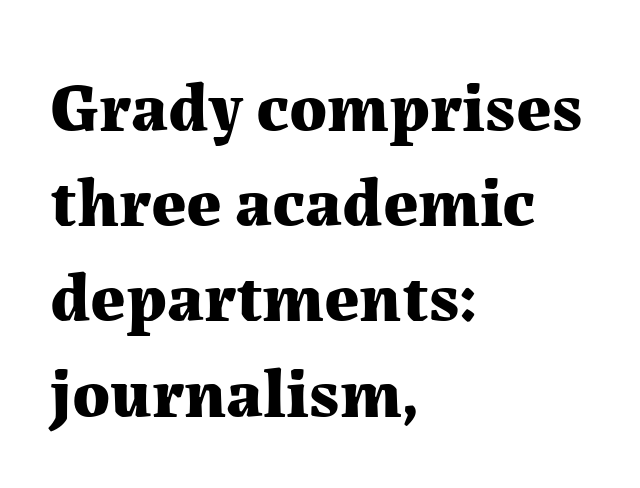
Leading matches the norm, producing a regular column. These lines are set flush left with a ragged right edge. Proportional: the letters do not fall into vertical columns. Spacing between characters is what you'd get straight out of the box.
